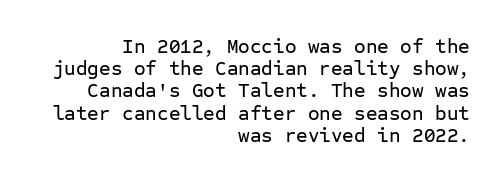
A typesetter would call this zero additional tracking. These lines were composed using upright roman letters. Horizontal alignment here is rightward, an uncommon choice for prose. Line spacing here is tight. Check under the words: just untouched page.
